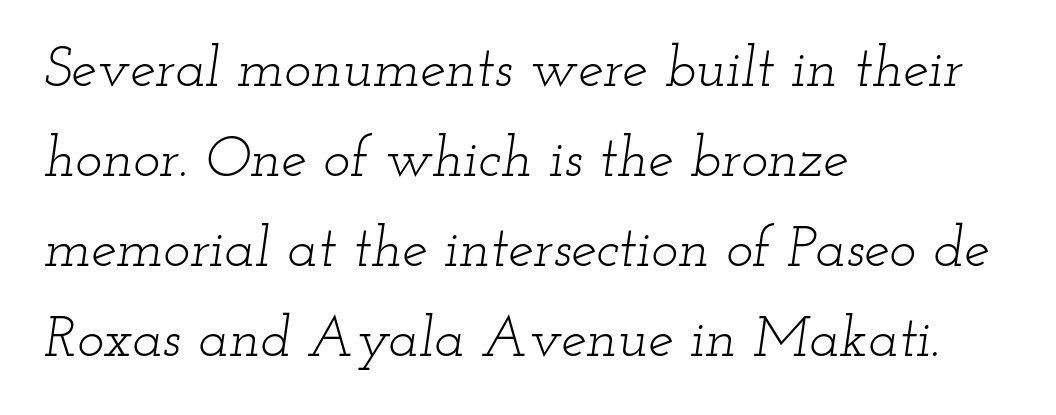
Q: Is the text bold? A: No.
Q: Is the text italic (slanted)? A: Yes, it leans right by about 12 degrees.
Q: Is the typeface a serif or a sans-serif typeface? A: Serif.
Q: Is the text underlined? A: No.
Q: How is the paragraph aligned? A: Left-aligned.
Q: Is the spacing between letters normal or unusually wide? A: Normal.
Q: Is the spacing between lines tight, normal or loose? A: Normal.
Q: Width (condensed, normal, or wide)? A: Wide.
Q: Stroke contrast? A: Low.
Q: x-height? A: Small.
Q: Monospaced? A: No.
